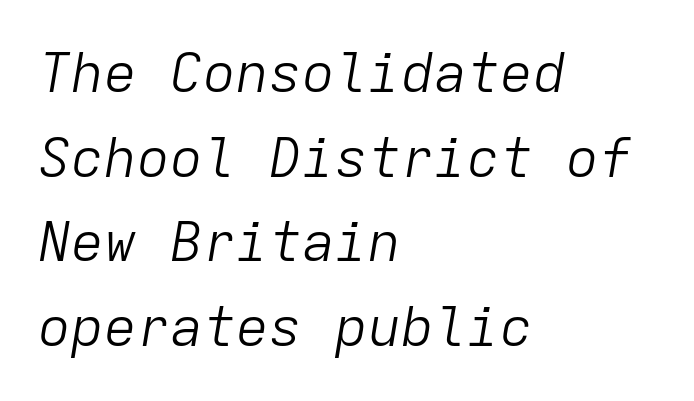
The image shows 55 px light type, italic (leaning right), monospaced; set left-aligned, normal line spacing (1.54x), normal letter spacing, not underlined; low stroke contrast and a medium x-height.
